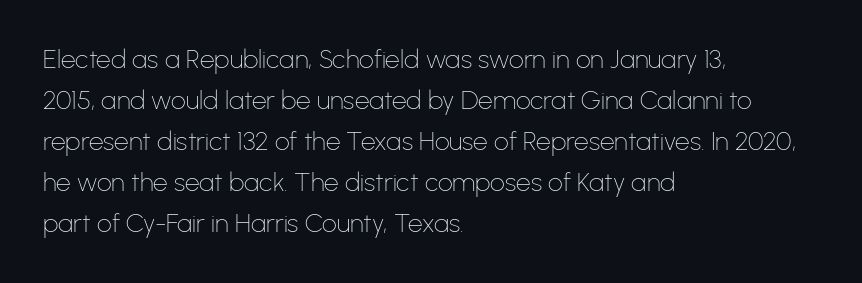
The image shows 26 px text type, upright; set left-aligned, normal line spacing (1.58x), normal letter spacing, not underlined.
